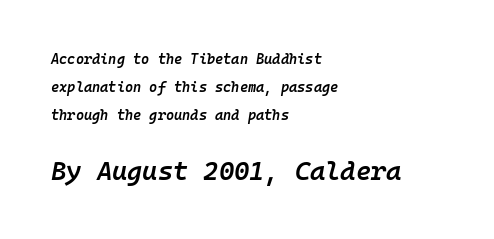
The horizontal fit of the characters is conventional and even. How would I describe the line gaps? Wide and relaxed. Is the type slanted? Yes — the strokes lean at a clear angle. Line starts are locked; line ends wander. The area under the type is left untouched. Look at the glyph heights: the lower group is clearly the bigger setting.
